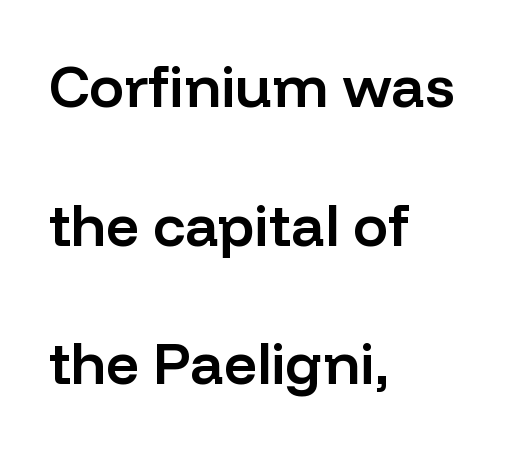
{"serif": "no", "italic": "no", "bold": "semi", "weight": "semibold", "width": "normal", "stroke_contrast": "low", "x_height": "medium", "monospaced": "no", "underline": "no", "align": "left", "line_spacing": "loose", "line_spacing_ratio": 2.39, "letter_spacing": "normal", "letter_spacing_em": 0.0, "glyph_px": 58}
